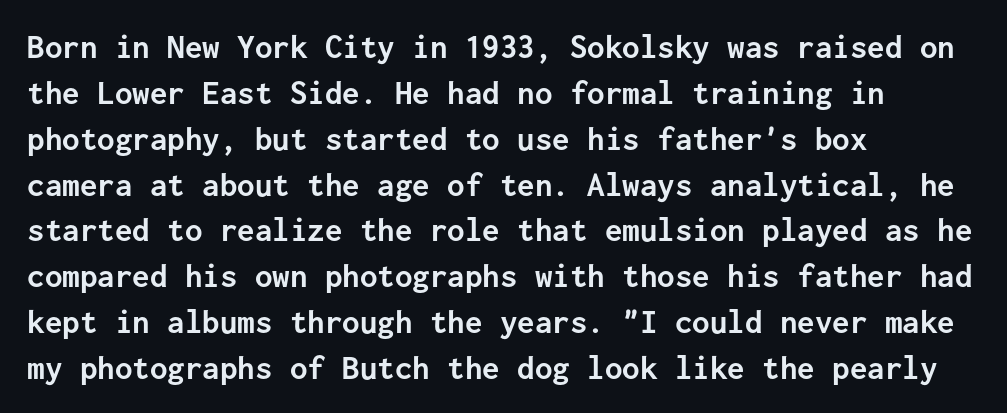
How would I describe the line gaps? Plain and ordinary. Just letters on the line, the space beneath them empty. Standard letterfit; no display-style spreading of the glyphs. The characters display no serif detailing; their extremities are plain. Here the designer chose a console-style face with uniform glyph widths.
